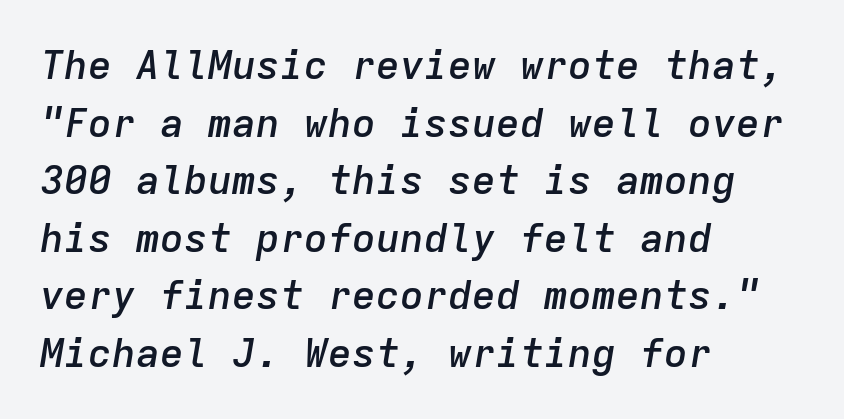
{"italic": "yes", "lean": "right", "slant_degrees": 9, "bold": "semi", "weight": "semibold", "width": "normal", "stroke_contrast": "low", "x_height": "medium", "monospaced": "yes", "underline": "no", "align": "left", "line_spacing": "normal", "line_spacing_ratio": 1.44, "letter_spacing": "normal", "letter_spacing_em": 0.0, "glyph_px": 40}
